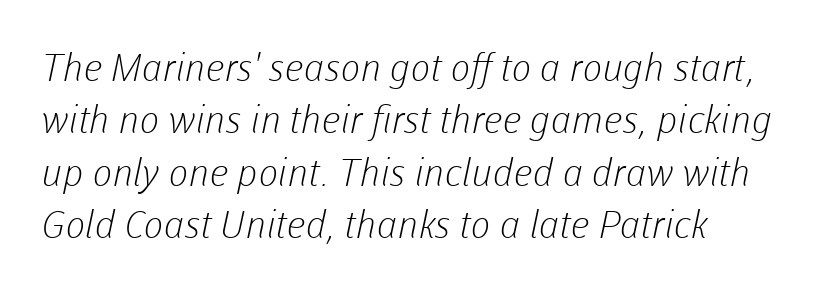
Q: Is the text bold? A: No.
Q: Is the typeface a serif or a sans-serif typeface? A: Sans-serif.
Q: Is the text underlined? A: No.
Q: How is the paragraph aligned? A: Left-aligned.
Q: Is the spacing between letters normal or unusually wide? A: Normal.
Q: Is the spacing between lines tight, normal or loose? A: Normal.
Q: Width (condensed, normal, or wide)? A: Normal.
Q: Stroke contrast? A: Low.
Q: x-height? A: Medium.
Q: Monospaced? A: No.
